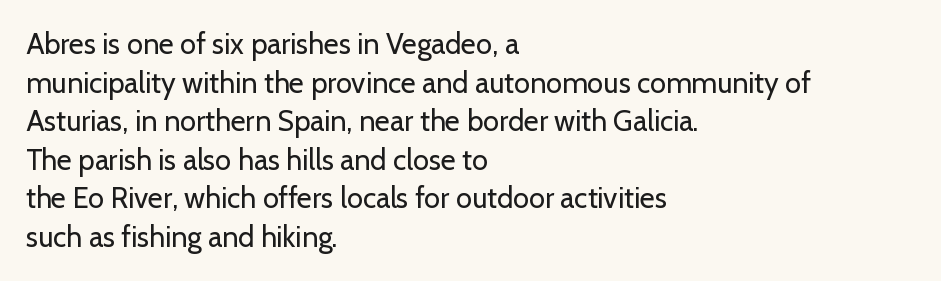
Proportional: the letters do not fall into vertical columns. The font family rendered here belongs to the sans-serif group. Does the copy run flush right? No — it runs flush left. The type is set solid horizontally, with unmodified tracking.
